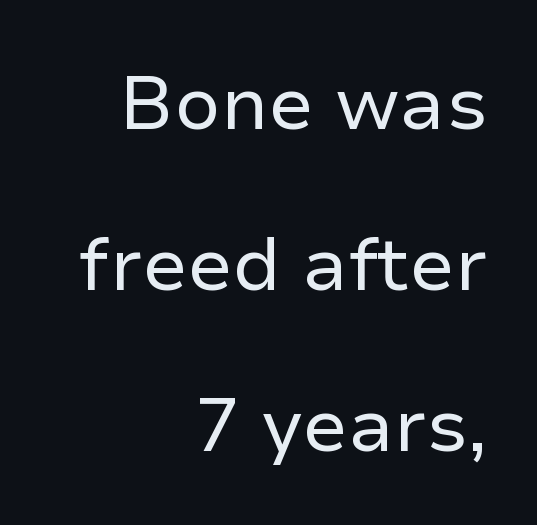
{"serif": "no", "italic": "no", "bold": "no", "weight": "regular", "width": "normal", "stroke_contrast": "low", "x_height": "medium", "monospaced": "no", "underline": "no", "align": "right", "line_spacing": "loose", "line_spacing_ratio": 2.15, "letter_spacing": "normal", "letter_spacing_em": 0.0, "glyph_px": 75}
